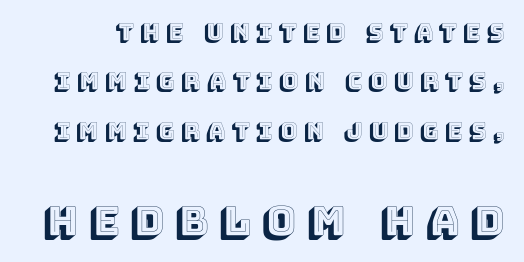
Proportional: the letters do not fall into vertical columns. The line texture is sparse and dotted thanks to wide tracking. Check under the words: just untouched page. Which of the two is more prominent by size? The second, at the bottom. Upright lettering throughout. Line spacing here is loose.
